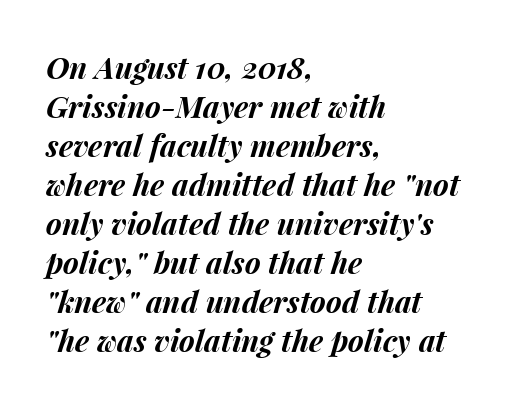
{"italic": "yes", "lean": "right", "slant_degrees": 15, "bold": "yes", "weight": "bold", "width": "normal", "stroke_contrast": "medium", "x_height": "medium", "monospaced": "no", "underline": "no", "align": "left", "line_spacing": "normal", "line_spacing_ratio": 1.3, "letter_spacing": "normal", "letter_spacing_em": 0.0, "glyph_px": 30}
